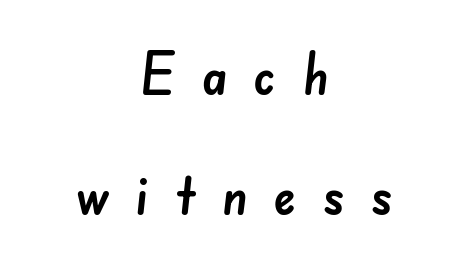
Is this a fixed-width face? No — the glyphs have proportional, varying widths. Honestly, the letter spacing is so wide it's the main thing you notice. A centered setting, common on invitations and titles, is used for this passage. This block would shrink considerably if given ordinary leading; it's expanded now. The face used here is a sans, in the tradition of grotesques and geometrics. Nobody drew a line under any word here.
